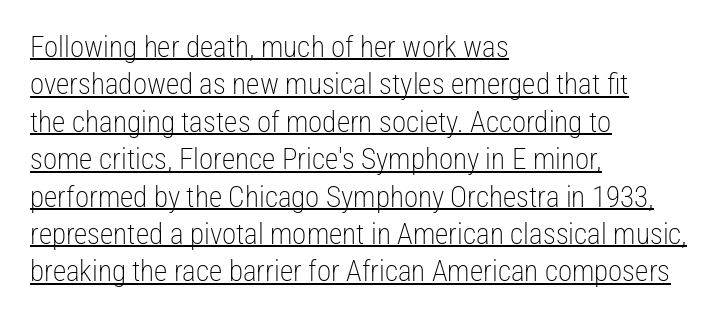
Q: Is the text bold? A: No.
Q: Is the text italic (slanted)? A: No, it is upright.
Q: Is the typeface a serif or a sans-serif typeface? A: Sans-serif.
Q: Is the text underlined? A: Yes.
Q: How is the paragraph aligned? A: Left-aligned.
Q: Is the spacing between letters normal or unusually wide? A: Normal.
Q: Is the spacing between lines tight, normal or loose? A: Normal.
Q: Width (condensed, normal, or wide)? A: Condensed.
Q: Stroke contrast? A: Low.
Q: x-height? A: Medium.
Q: Monospaced? A: No.
